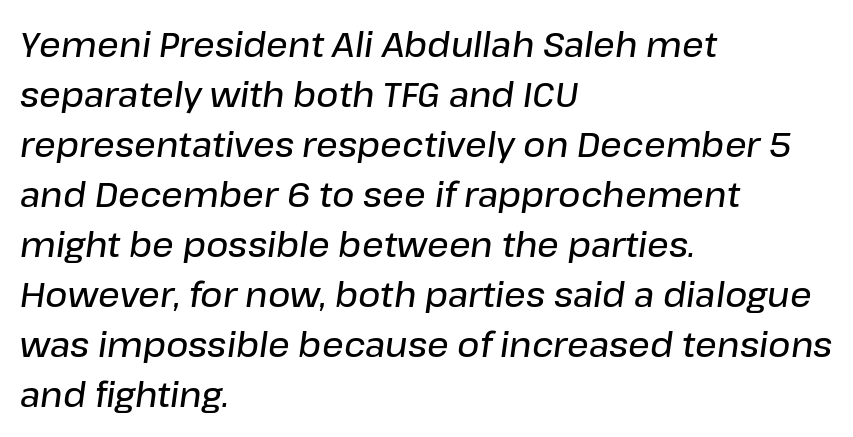
Anything drawn beneath the words? Only blank space. The passage shown has conventional tracking throughout. Alignment: flush left. What's the leading like? Ordinary, nothing unusual. Proportional: the letters do not fall into vertical columns.
